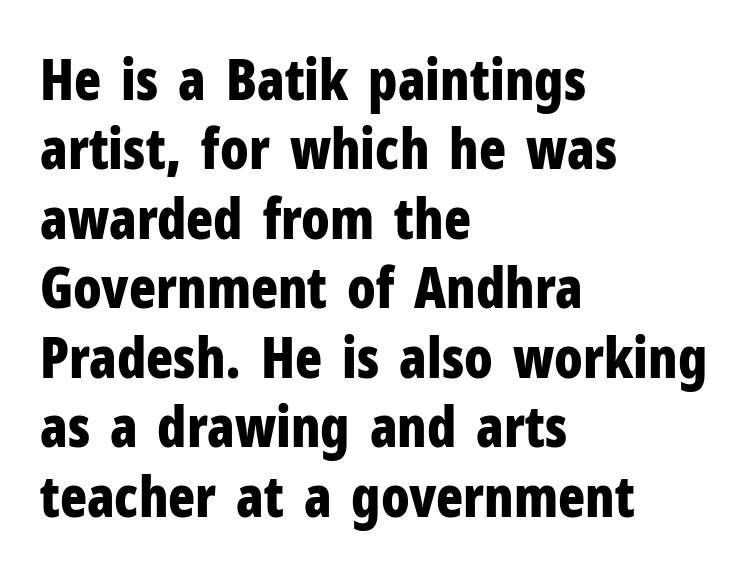
{"serif": "no", "italic": "no", "bold": "yes", "weight": "bold", "width": "condensed", "stroke_contrast": "low", "x_height": "medium", "monospaced": "no", "underline": "no", "align": "left", "line_spacing_ratio": 1.24, "letter_spacing": "normal", "letter_spacing_em": 0.0, "glyph_px": 56}
